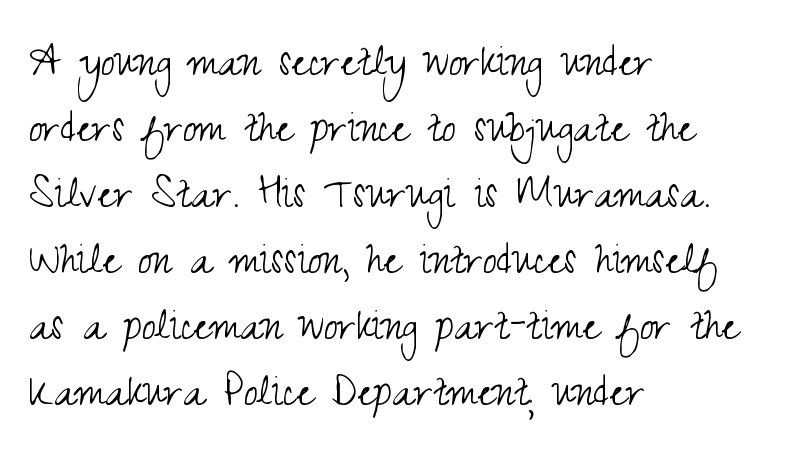
Q: Is the text bold? A: No.
Q: Is the text italic (slanted)? A: No, it is upright.
Q: Is the typeface a serif or a sans-serif typeface? A: Sans-serif.
Q: Is the text underlined? A: No.
Q: How is the paragraph aligned? A: Left-aligned.
Q: Is the spacing between letters normal or unusually wide? A: Normal.
Q: Is the spacing between lines tight, normal or loose? A: Normal.
Q: Width (condensed, normal, or wide)? A: Condensed.
Q: Stroke contrast? A: Medium.
Q: x-height? A: Small.
Q: Monospaced? A: No.
